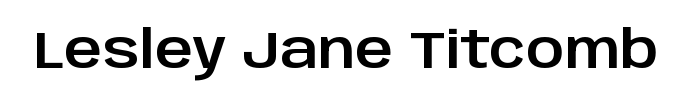
Q: Is the text italic (slanted)? A: No, it is upright.
Q: Is the typeface a serif or a sans-serif typeface? A: Sans-serif.
Q: Is the text underlined? A: No.
Q: Is the spacing between letters normal or unusually wide? A: Normal.
Q: Width (condensed, normal, or wide)? A: Normal.
Q: Stroke contrast? A: Low.
Q: x-height? A: Large.
Q: Monospaced? A: No.
